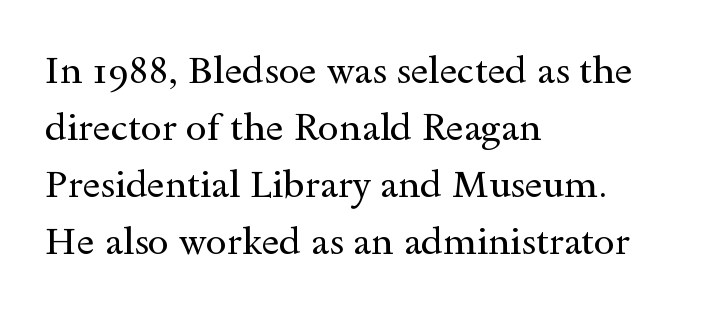
Q: Is the text bold? A: No.
Q: Is the text italic (slanted)? A: No, it is upright.
Q: Is the typeface a serif or a sans-serif typeface? A: Serif.
Q: Is the text underlined? A: No.
Q: How is the paragraph aligned? A: Left-aligned.
Q: Is the spacing between letters normal or unusually wide? A: Normal.
Q: Is the spacing between lines tight, normal or loose? A: Normal.
Q: Width (condensed, normal, or wide)? A: Wide.
Q: x-height? A: Small.
Q: Monospaced? A: No.
